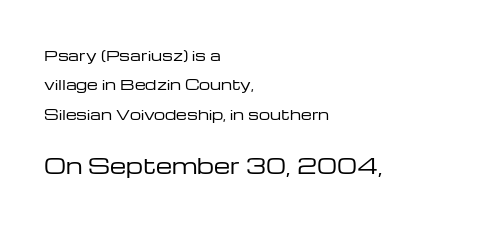
Q: Is the text bold? A: No.
Q: Is the text italic (slanted)? A: No, it is upright.
Q: Is the text underlined? A: No.
Q: How is the paragraph aligned? A: Left-aligned.
Q: Is the spacing between letters normal or unusually wide? A: Normal.
Q: Is the spacing between lines tight, normal or loose? A: Loose.
Q: Which block of text is set in a larger size, the first (top) or the second (bottom)? A: The second (bottom) one.
